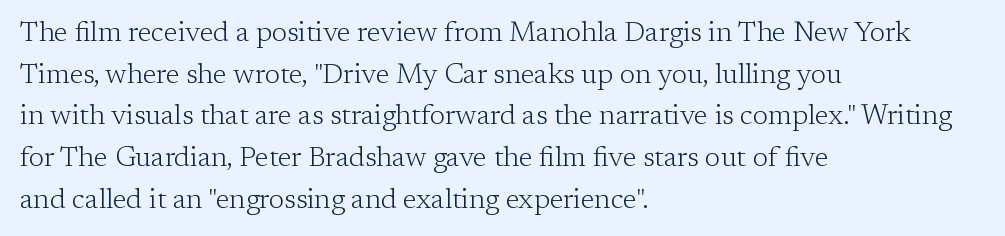
Descenders are the only things crossing below the line. The designer went with a serif here, giving each stem small feet. How would I describe the line gaps? Plain and ordinary. Proportional: the letters do not fall into vertical columns.
